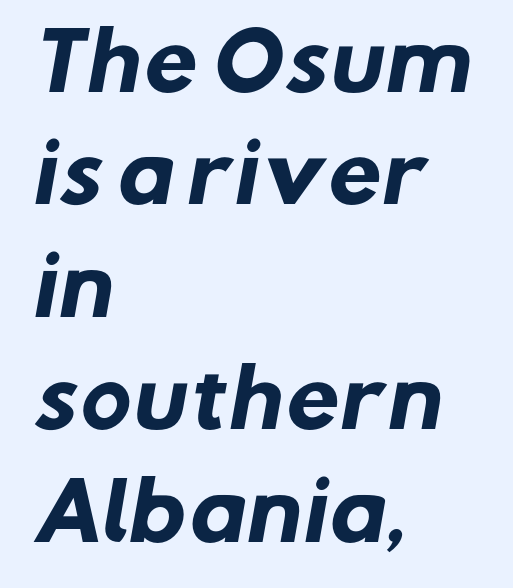
The image shows 77 px heavy sans-serif type; set left-aligned, normal line spacing (1.46x), normal letter spacing, not underlined; low stroke contrast and a medium x-height.
